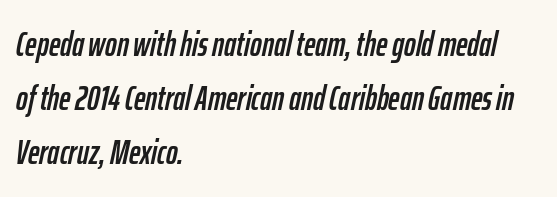
Line spacing here is normal. This rendering uses left alignment, leaving the right contour irregular. Is this a fixed-width face? No — the glyphs have proportional, varying widths. The specimen omits any rule beneath the text block's lines.
